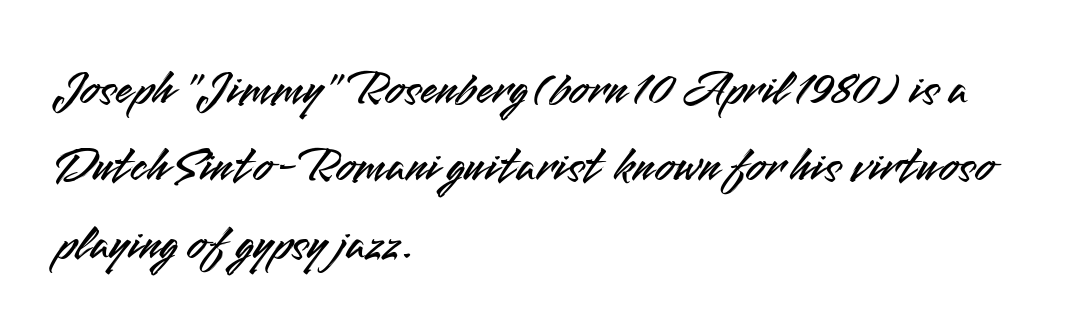
Does the copy run flush right? No — it runs flush left. Reading down the column, the eye jumps a familiar distance to each next line. Think of a printed novel: that variable character pitch is what you see here. Words float on clear page, feet unadorned.
